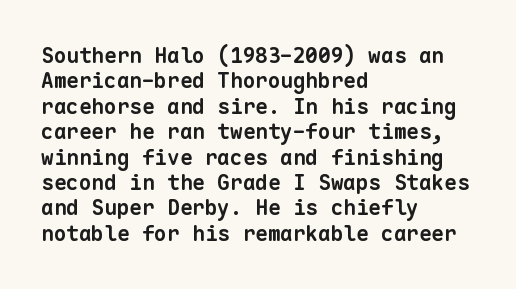
One-word summary of the alignment: left. A clean baseline with only descenders dipping below it. No extra tracking has been applied to these lines. Set as a true bold cut, around the 700 mark.
